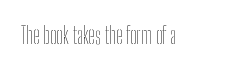
The image shows 23 px text type, upright; set normal letter spacing, not underlined.
